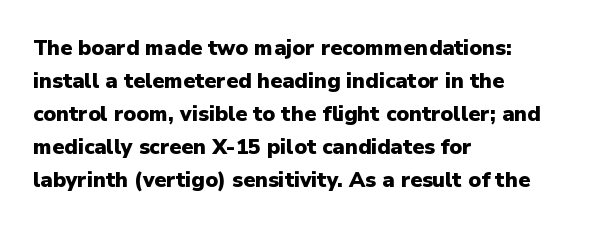
{"italic": "no", "bold": "yes", "underline": "no", "align": "left", "line_spacing": "normal", "line_spacing_ratio": 1.57, "letter_spacing": "normal", "letter_spacing_em": 0.0, "glyph_px": 21}
